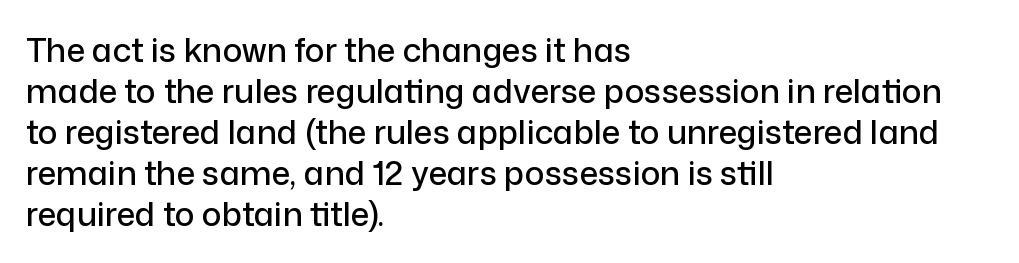
Q: Is the text italic (slanted)? A: No, it is upright.
Q: Is the typeface a serif or a sans-serif typeface? A: Sans-serif.
Q: Is the text underlined? A: No.
Q: How is the paragraph aligned? A: Left-aligned.
Q: Is the spacing between letters normal or unusually wide? A: Normal.
Q: Width (condensed, normal, or wide)? A: Normal.
Q: Stroke contrast? A: Low.
Q: x-height? A: Medium.
Q: Monospaced? A: No.
